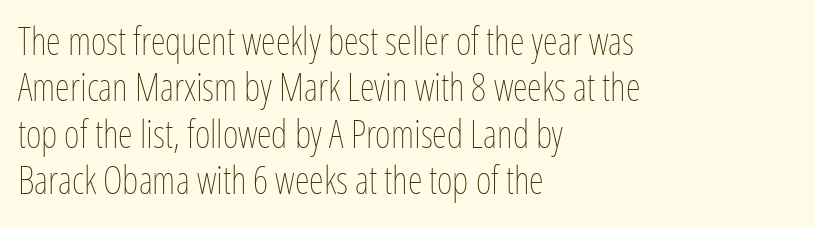
The image shows 38 px thin, condensed type, upright; set left-aligned, line spacing 1.22x, normal letter spacing, not underlined; low stroke contrast and a medium x-height.
